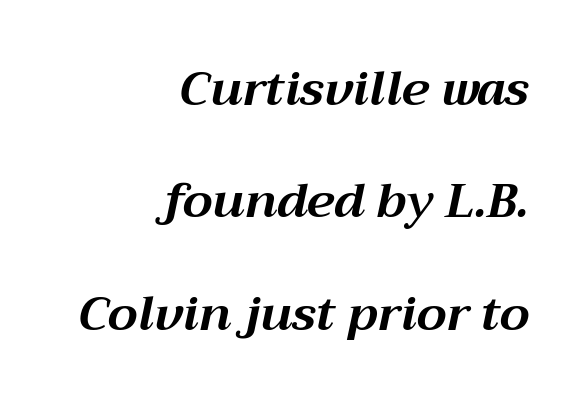
Q: Is the text bold? A: Yes.
Q: Is the text italic (slanted)? A: Yes, it leans right by about 12 degrees.
Q: Is the text underlined? A: No.
Q: How is the paragraph aligned? A: Right-aligned.
Q: Is the spacing between letters normal or unusually wide? A: Normal.
Q: Is the spacing between lines tight, normal or loose? A: Loose.
Q: Width (condensed, normal, or wide)? A: Normal.
Q: Stroke contrast? A: Medium.
Q: x-height? A: Medium.
Q: Monospaced? A: No.
